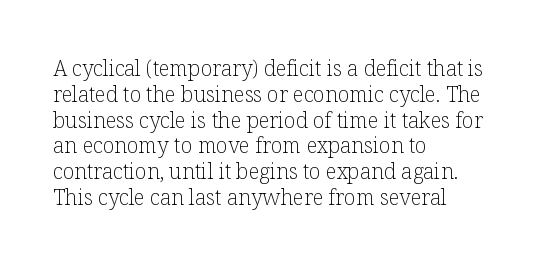
{"italic": "no", "bold": "no", "underline": "no", "align": "left", "line_spacing_ratio": 1.23, "letter_spacing": "normal", "letter_spacing_em": 0.0, "glyph_px": 21}
